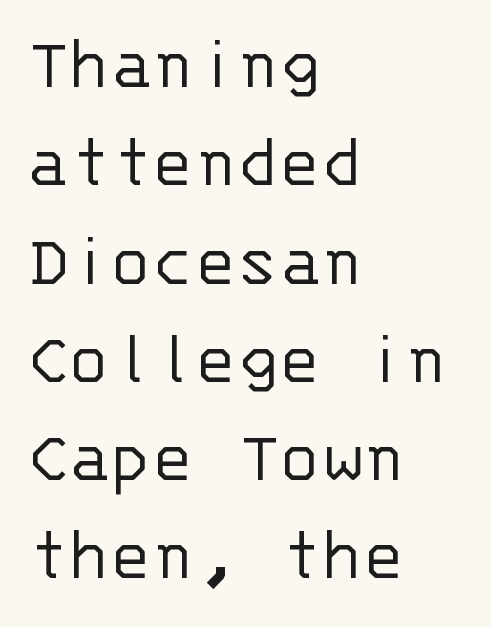
Q: Is the text bold? A: No.
Q: Is the text italic (slanted)? A: No, it is upright.
Q: Is the typeface a serif or a sans-serif typeface? A: Sans-serif.
Q: Is the text underlined? A: No.
Q: How is the paragraph aligned? A: Left-aligned.
Q: Is the spacing between letters normal or unusually wide? A: Normal.
Q: Is the spacing between lines tight, normal or loose? A: Normal.
Q: Width (condensed, normal, or wide)? A: Normal.
Q: Stroke contrast? A: Low.
Q: x-height? A: Large.
Q: Monospaced? A: Yes.
